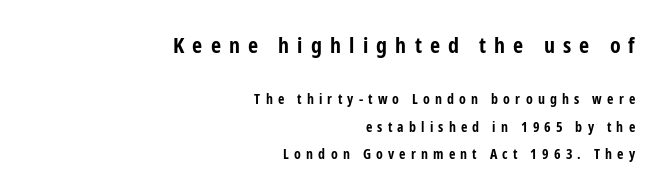
{"italic": "no", "bold": "yes", "underline": "no", "align": "right", "line_spacing": "loose", "line_spacing_ratio": 1.97, "letter_spacing": "wide", "letter_spacing_em": 0.37, "larger_block": "first", "size_ratio": 1.57, "glyph_px": 22}
